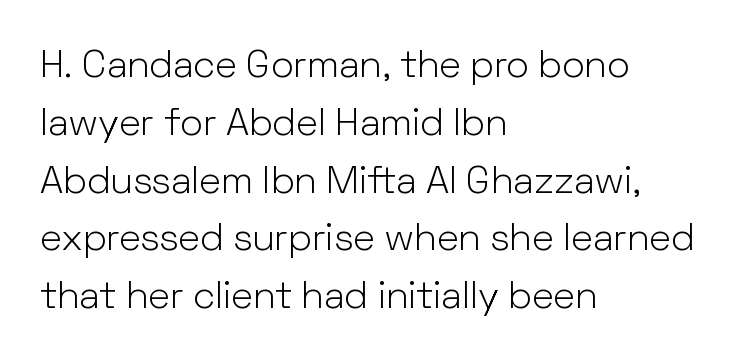
Q: Is the text bold? A: No.
Q: Is the text italic (slanted)? A: No, it is upright.
Q: Is the typeface a serif or a sans-serif typeface? A: Sans-serif.
Q: Is the text underlined? A: No.
Q: How is the paragraph aligned? A: Left-aligned.
Q: Is the spacing between letters normal or unusually wide? A: Normal.
Q: Is the spacing between lines tight, normal or loose? A: Normal.
Q: Width (condensed, normal, or wide)? A: Normal.
Q: Stroke contrast? A: Low.
Q: x-height? A: Medium.
Q: Monospaced? A: No.
